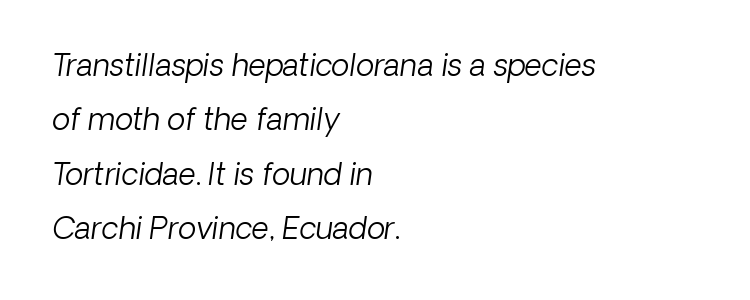
{"italic": "yes", "lean": "right", "slant_degrees": 8, "bold": "no", "weight": "light", "width": "normal", "stroke_contrast": "low", "x_height": "medium", "monospaced": "no", "underline": "no", "align": "left", "line_spacing_ratio": 1.81, "letter_spacing": "normal", "letter_spacing_em": 0.0, "glyph_px": 30}
